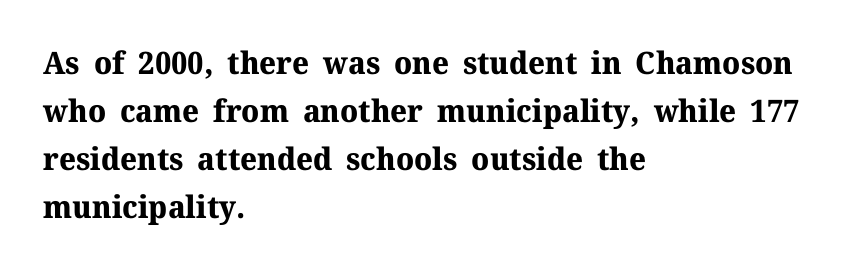
Interline gaps are of average width in this sample. The face used here is proportionally spaced, like ordinary book or web type. If you drew a line through each stem, it would be perfectly vertical. Strong, thick strokes mark this as bold type. The type family on display is of the serif kind.
